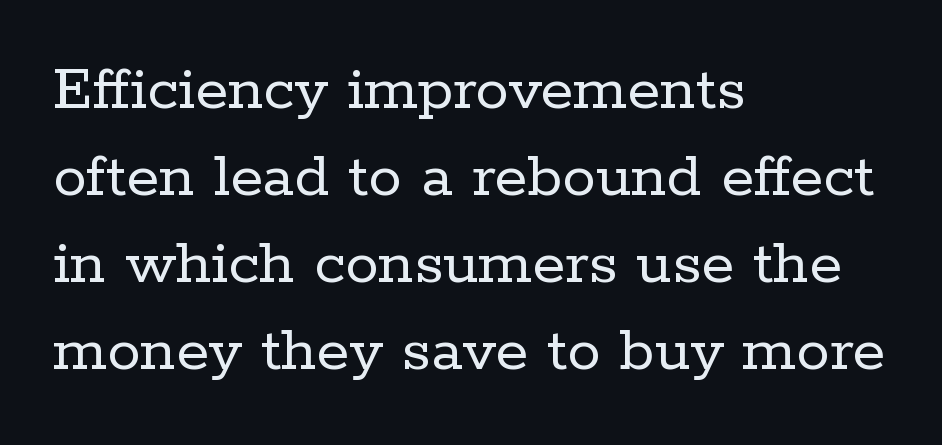
The image shows 67 px regular-weight serif type, upright; set left-aligned, normal line spacing (1.3x), normal letter spacing, not underlined; low stroke contrast and a medium x-height.
